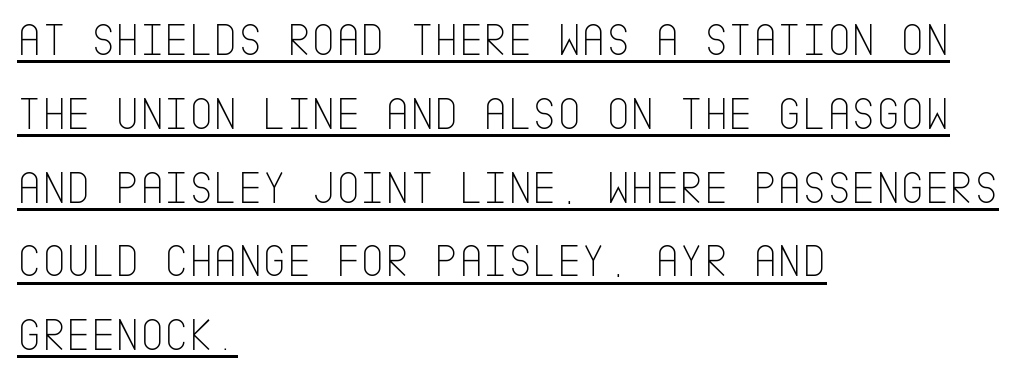
The image shows 47 px thin, condensed sans-serif type, upright; set left-aligned, normal line spacing (1.57x), normal letter spacing, underlined; low stroke contrast and a large x-height.
